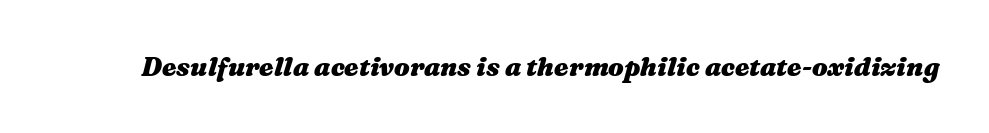
{"italic": "yes", "lean": "right", "slant_degrees": 16, "bold": "yes", "underline": "no", "letter_spacing": "normal", "letter_spacing_em": 0.0, "glyph_px": 26}
